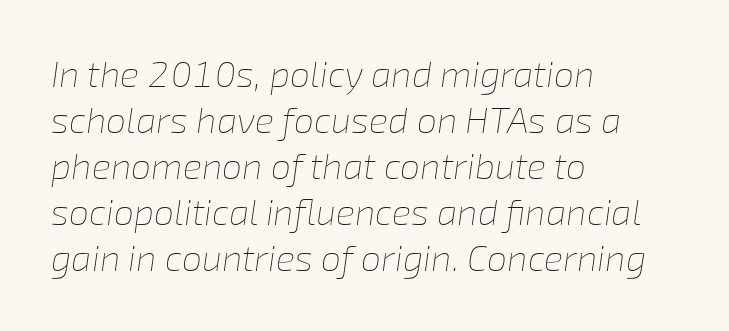
The typography opts for an oblique posture over an upright one. There is no visible air inserted between adjacent glyphs. Is there much room between lines? A standard amount, neither cramped nor airy. A light-to-regular cut is what we see here. Does the copy run flush right? No — it runs flush left. Lines of text with bare space underneath.
